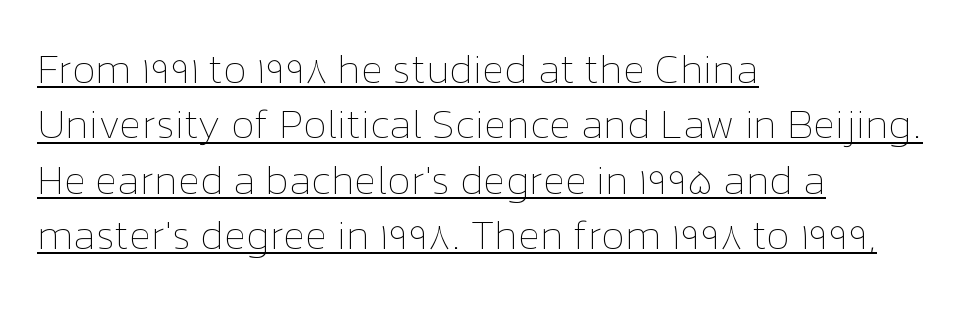
Q: Is the text bold? A: No.
Q: Is the text italic (slanted)? A: No, it is upright.
Q: Is the text underlined? A: Yes.
Q: How is the paragraph aligned? A: Left-aligned.
Q: Is the spacing between letters normal or unusually wide? A: Normal.
Q: Is the spacing between lines tight, normal or loose? A: Normal.
Q: Width (condensed, normal, or wide)? A: Normal.
Q: Stroke contrast? A: Low.
Q: x-height? A: Medium.
Q: Monospaced? A: No.
